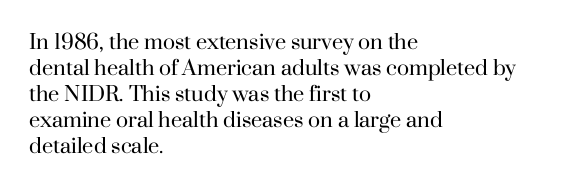
{"italic": "no", "bold": "no", "underline": "no", "align": "left", "line_spacing": "normal", "line_spacing_ratio": 1.3, "letter_spacing": "normal", "letter_spacing_em": 0.0, "glyph_px": 20}
